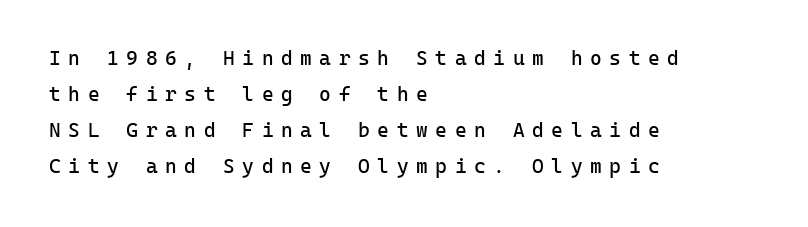
Display-style spreading of the glyphs; the letterfit is very open. Layout note: lines flush left. Stroke thickness stays within the range of a standard reading face or lighter. Descenders are the only things crossing below the line. Every character sits straight up, as roman type does.
